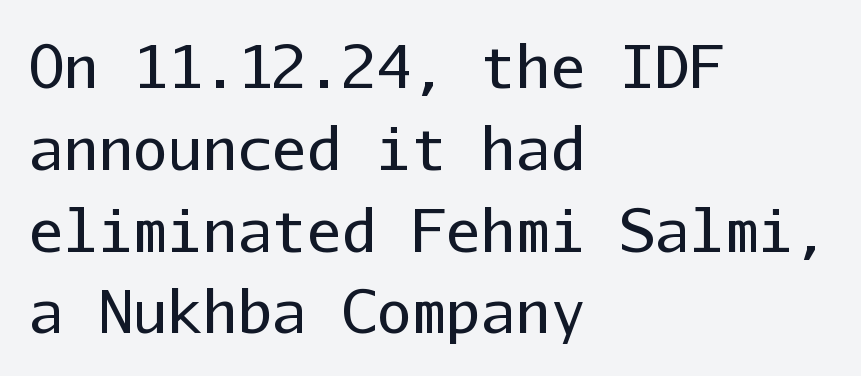
Nobody touched the tracking dial on this one. Descender tails drop into unmarked territory. Notice how the passage keeps a crisp vertical edge on the left only. I'd call this a sans setting — the letters go barefoot.
